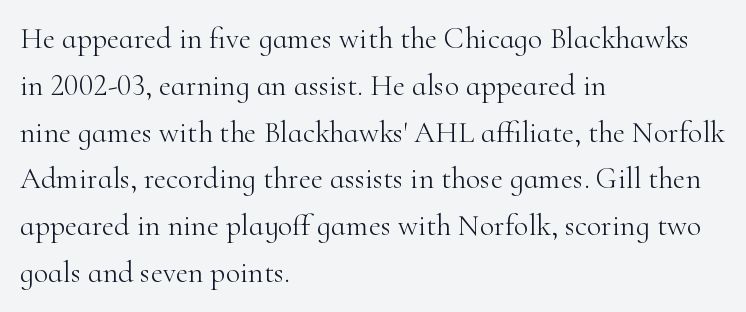
{"serif": "yes", "italic": "no", "bold": "no", "weight": "light", "width": "normal", "stroke_contrast": "high", "x_height": "small", "monospaced": "no", "underline": "no", "align": "left", "line_spacing": "normal", "line_spacing_ratio": 1.56, "letter_spacing": "normal", "letter_spacing_em": 0.0, "glyph_px": 30}
